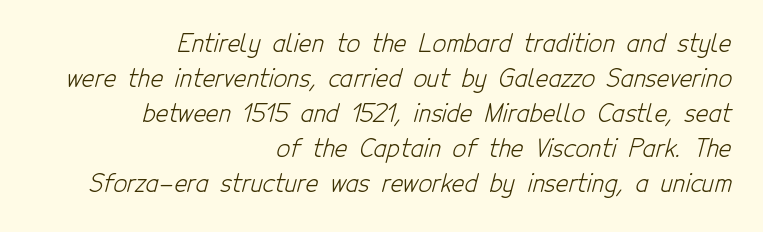
The image shows 24 px text type; set right-aligned, normal line spacing (1.46x), normal letter spacing, not underlined.
